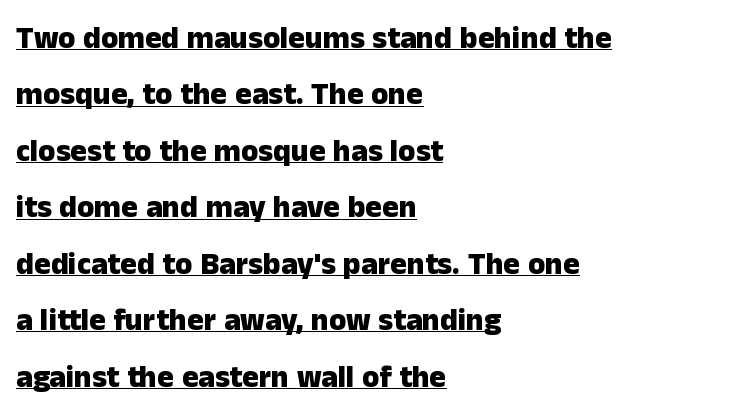
The words here are underlined. Casual observation: everything's shoved over to the left. Type style note: lacks serifs. Do the characters align in a grid? No, the font is proportional. Inter-character spacing is left at the font's built-in metrics. The font's upright variant was chosen for this text.
